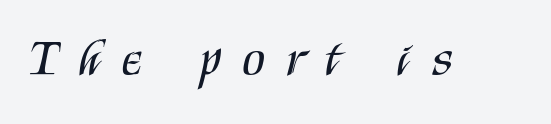
{"serif": "no", "bold": "no", "weight": "regular", "width": "condensed", "stroke_contrast": "medium", "x_height": "large", "monospaced": "no", "underline": "no", "letter_spacing": "wide", "letter_spacing_em": 0.43, "glyph_px": 52}
